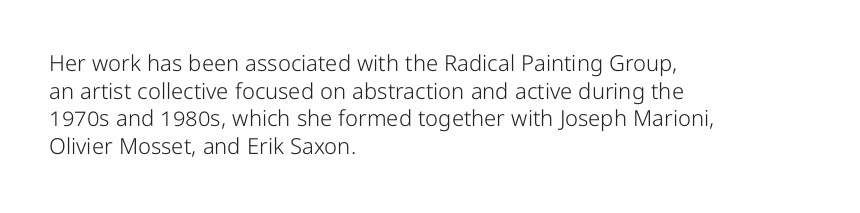
The image shows 22 px text type, upright; set left-aligned, normal line spacing (1.26x), normal letter spacing, not underlined.
